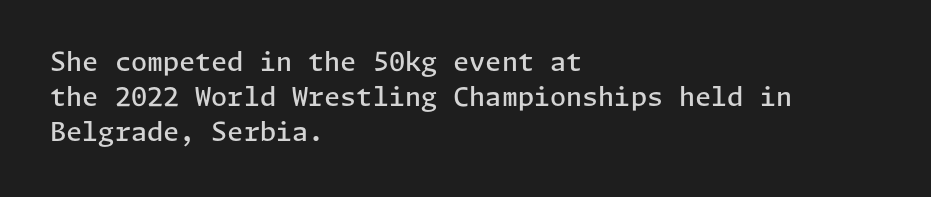
These words are printed semibold, heavier than regular yet not bold. If you measured baseline to baseline, you'd find a middling distance. Upright lettering throughout. Plain, unruled lines of type. Characters follow at the spacing the type designer built in. The lines in this sample share a left origin and differ only in where they stop.
